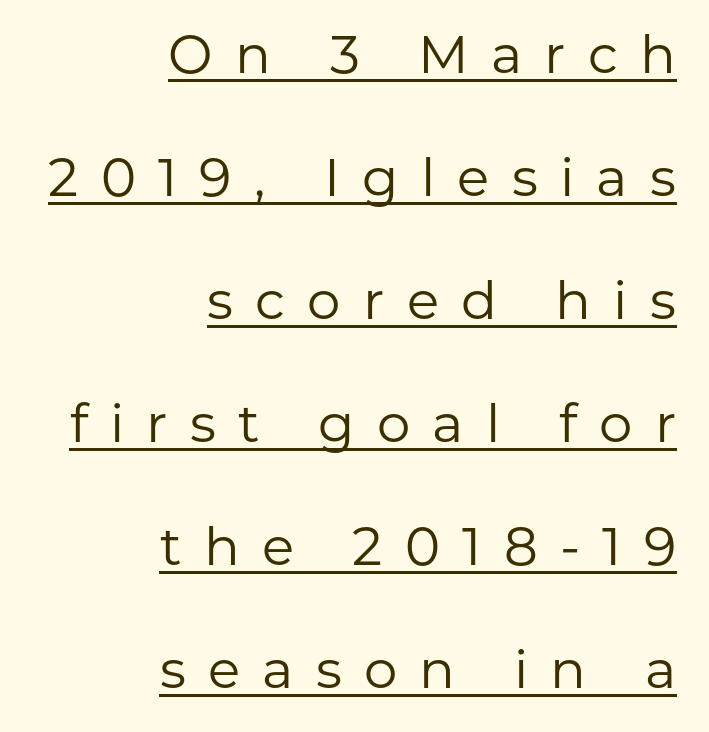
Right-aligned paragraph, ragged on the left. Like a heading marked for emphasis, these lines bear an underscore. Notice the wide empty band between every row — that's loose leading. You can tell from the bare stems that sans-serif type was used.
